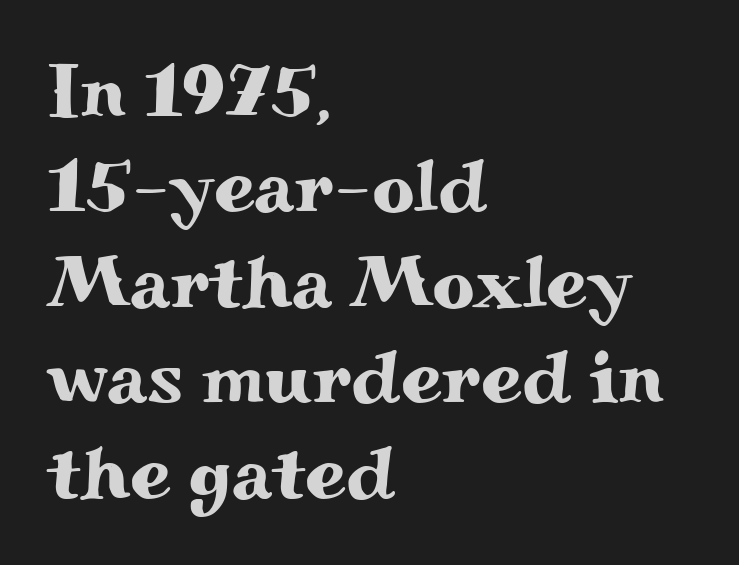
{"serif": "yes", "italic": "no", "width": "wide", "stroke_contrast": "medium", "x_height": "small", "monospaced": "no", "underline": "no", "align": "left", "line_spacing": "normal", "line_spacing_ratio": 1.29, "letter_spacing": "normal", "letter_spacing_em": 0.0, "glyph_px": 74}
